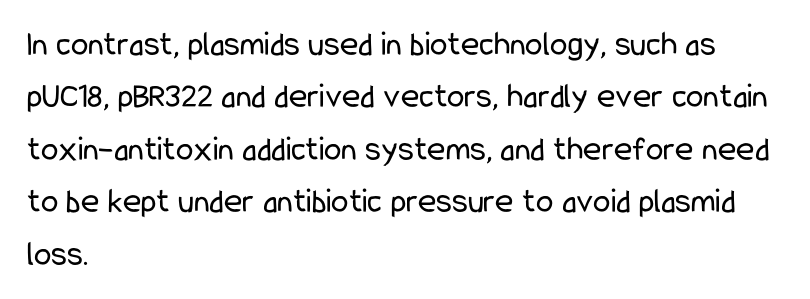
You can tell from the bare stems that sans-serif type was used. Descenders hang freely into open space. All the whitespace from short lines collects on the right. A typesetter would call this proportional, since set widths differ per character. Short note: letters normally spaced. The font's upright variant was chosen for this text.
